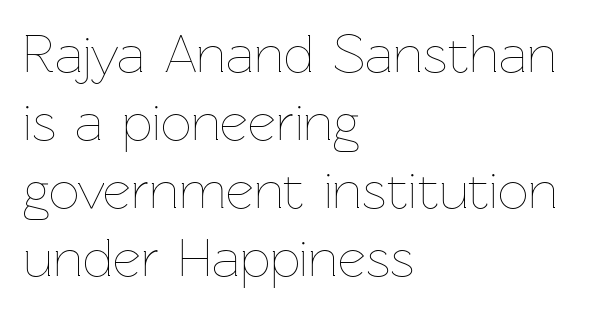
A typesetter would mark this as roman, not italic. The letters advance in unequal steps, a hallmark of proportional type. Is the block centered? No — it sits flush against the left margin. Caption: standard tracking, unaltered. The designer left line spacing at the default. The strip under each line holds only bare page.
